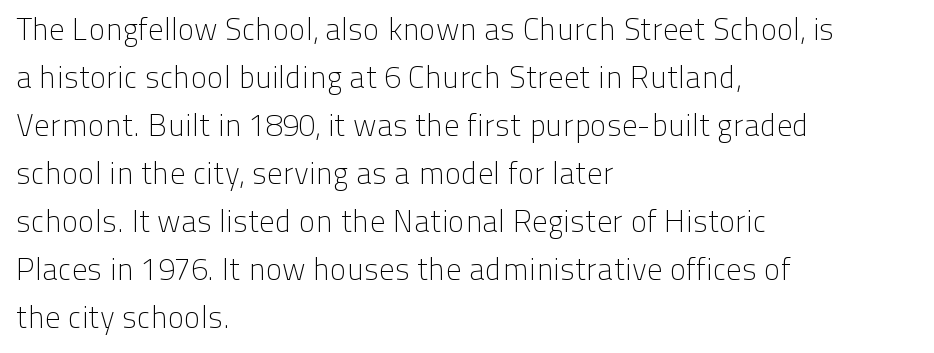
The image shows 31 px light sans-serif type, upright; set left-aligned, normal line spacing (1.55x), normal letter spacing, not underlined; low stroke contrast and a medium x-height.
